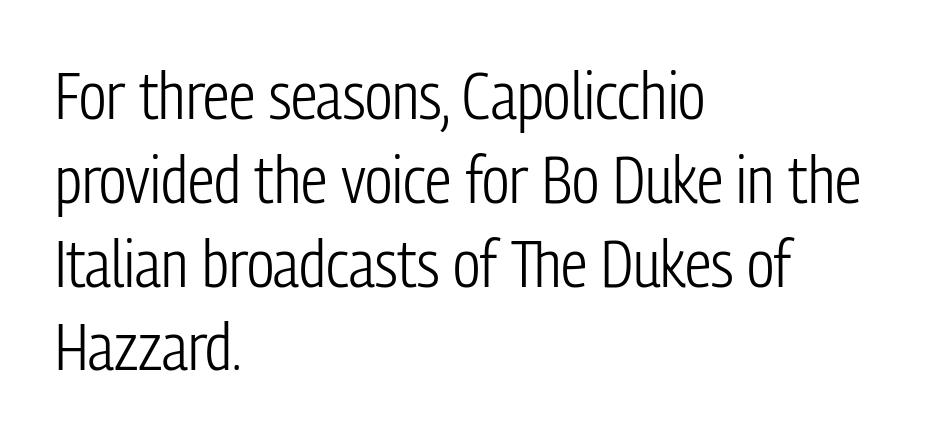
{"serif": "no", "italic": "no", "bold": "no", "weight": "light", "width": "condensed", "stroke_contrast": "low", "x_height": "medium", "monospaced": "no", "underline": "no", "align": "left", "line_spacing": "normal", "line_spacing_ratio": 1.27, "letter_spacing": "normal", "letter_spacing_em": 0.0, "glyph_px": 66}
